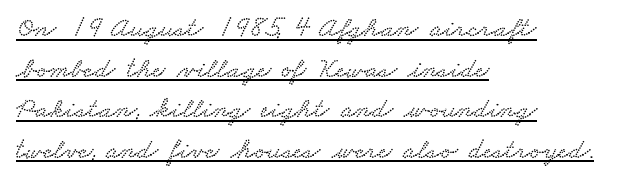
{"serif": "yes", "width": "wide", "stroke_contrast": "low", "x_height": "small", "monospaced": "no", "underline": "yes", "align": "left", "line_spacing": "normal", "line_spacing_ratio": 1.4, "letter_spacing": "normal", "letter_spacing_em": 0.0, "glyph_px": 29}
